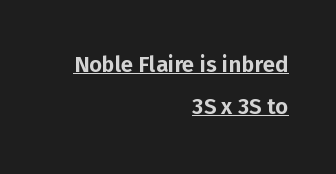
The image shows 22 px text type, upright; set right-aligned, loose line spacing (1.91x), normal letter spacing, underlined.
